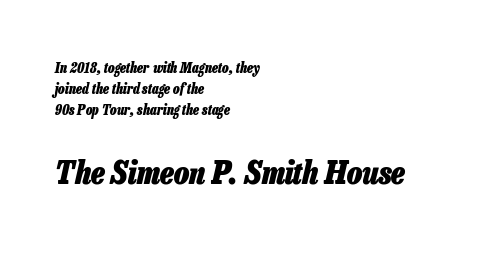
{"italic": "yes", "lean": "right", "slant_degrees": 13, "bold": "yes", "weight": "heavy", "width": "condensed", "stroke_contrast": "low", "x_height": "medium", "monospaced": "no", "underline": "no", "align": "left", "line_spacing": "normal", "line_spacing_ratio": 1.5, "letter_spacing": "normal", "letter_spacing_em": 0.0, "larger_block": "second", "size_ratio": 2.29, "glyph_px": 32}
